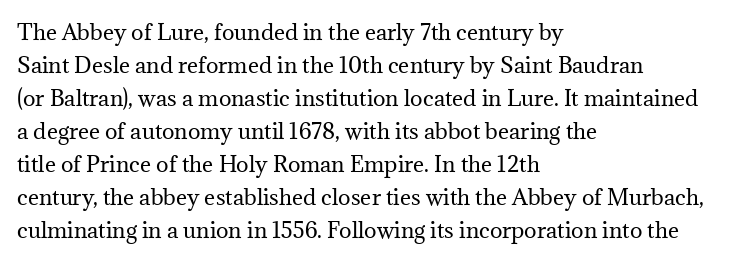
The image shows 21 px text type, upright; set left-aligned, normal line spacing (1.57x), normal letter spacing, not underlined.
